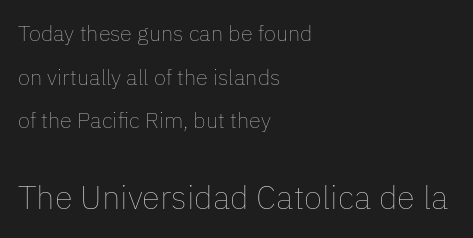
Characters remain perfectly vertical along every line. The line texture is even and compact thanks to regular tracking. The face used here is proportionally spaced, like ordinary book or web type. This block would shrink considerably if given ordinary leading; it's expanded now. The weight tops out at a normal text grade. This sample is left-justified, so line endings fall wherever the words run out.
